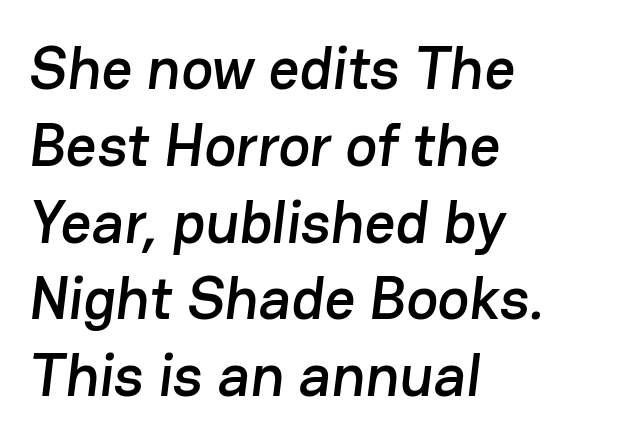
The image shows 60 px sans-serif type; set left-aligned, normal line spacing (1.28x), normal letter spacing, not underlined; low stroke contrast and a medium x-height.
